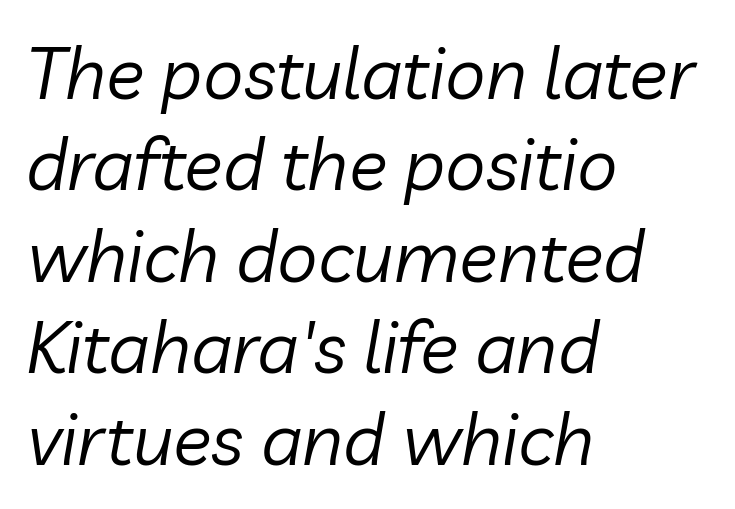
The image shows 72 px regular-weight type, italic (leaning right); set left-aligned, normal line spacing (1.27x), normal letter spacing, not underlined; low stroke contrast and a medium x-height.
